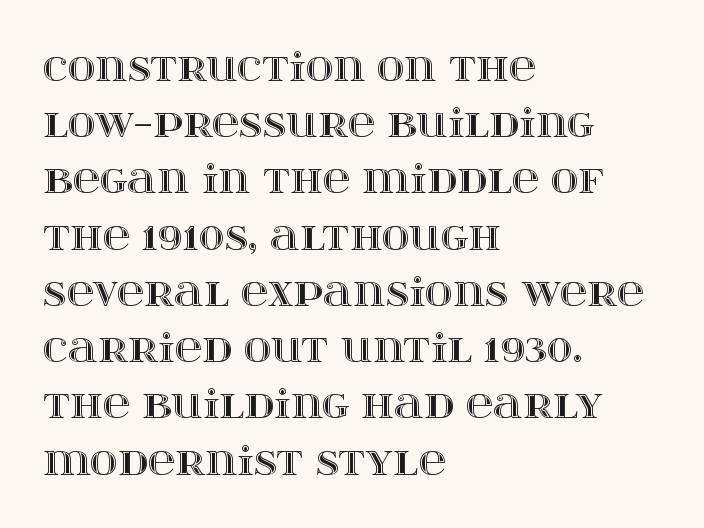
The area under the type is left untouched. Alignment: flush left. Vertically, the passage feels balanced, rows spaced as you'd expect. Character widths vary here, with narrow letters taking less room than wide ones.
